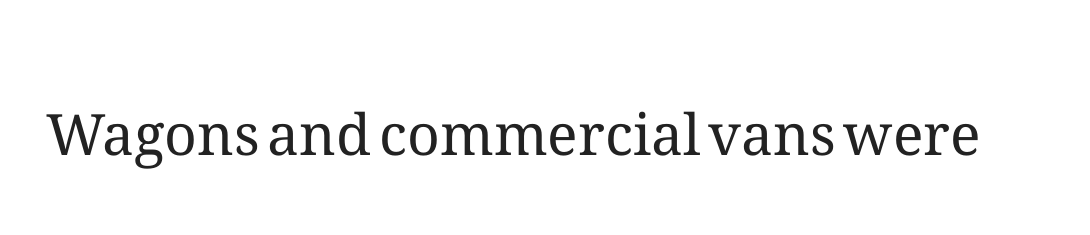
These lines are rendered in a variable-pitch font. Underline: absent. Vertical stems look standard width or narrower in stroke. The type is set solid horizontally, with unmodified tracking. A typesetter would mark this as roman, not italic.
